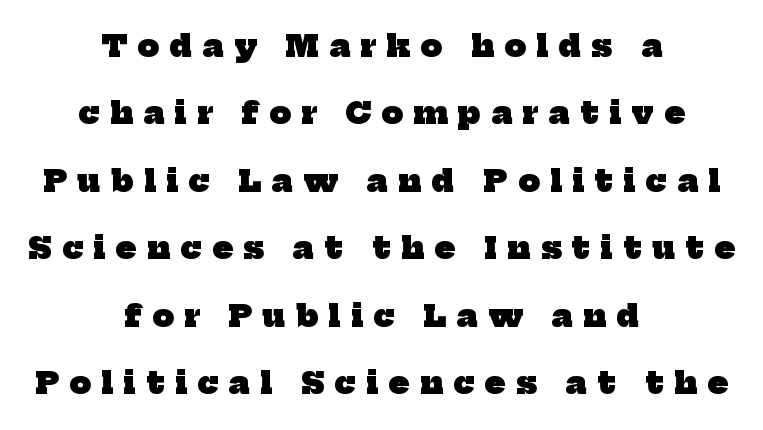
The image shows 30 px heavy serif type; set centered, loose line spacing (2.25x), unusually wide letter spacing (+0.35 em), not underlined; low stroke contrast and a medium x-height.
